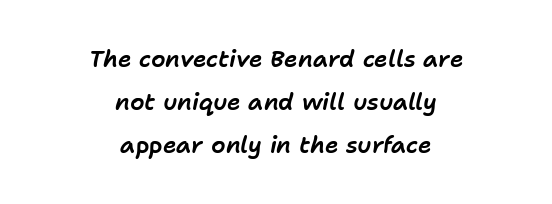
Q: Is the text italic (slanted)? A: Yes, it leans right by about 11 degrees.
Q: Is the text underlined? A: No.
Q: How is the paragraph aligned? A: Centered.
Q: Is the spacing between letters normal or unusually wide? A: Normal.
